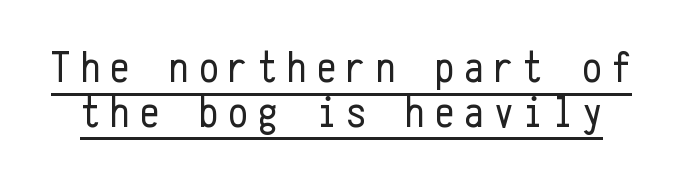
Q: Is the text bold? A: No.
Q: Is the text italic (slanted)? A: No, it is upright.
Q: Is the typeface a serif or a sans-serif typeface? A: Sans-serif.
Q: Is the text underlined? A: Yes.
Q: Is the spacing between letters normal or unusually wide? A: Unusually wide.
Q: Is the spacing between lines tight, normal or loose? A: Tight.
Q: Width (condensed, normal, or wide)? A: Condensed.
Q: Stroke contrast? A: Low.
Q: x-height? A: Medium.
Q: Monospaced? A: Yes.
